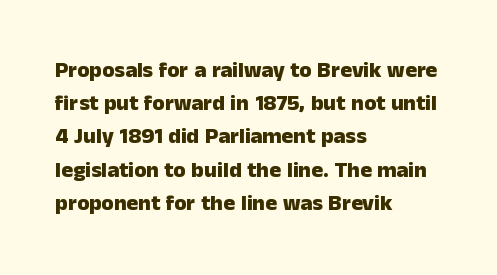
{"italic": "no", "bold": "yes", "underline": "no", "align": "left", "line_spacing": "normal", "line_spacing_ratio": 1.51, "letter_spacing": "normal", "letter_spacing_em": 0.0, "glyph_px": 22}
